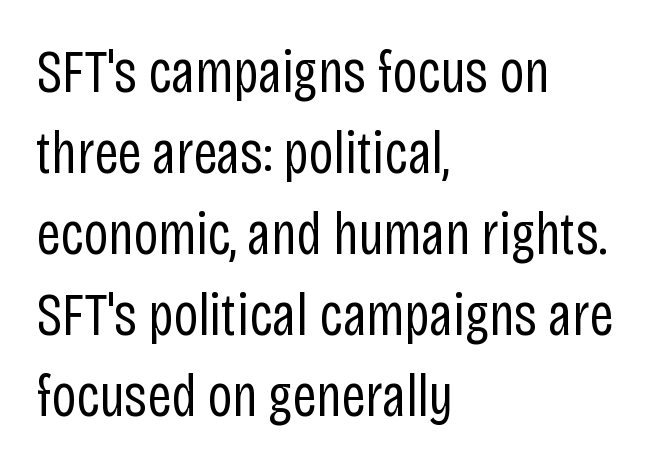
The image shows 60 px regular-weight, condensed sans-serif type, upright; set left-aligned, normal line spacing (1.35x), normal letter spacing, not underlined; low stroke contrast and a large x-height.
